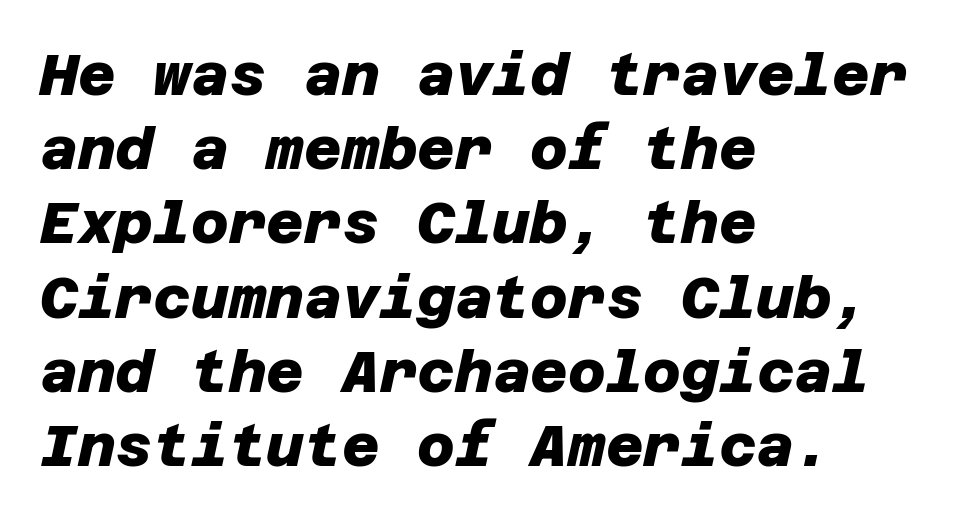
The image shows 58 px heavy sans-serif type; set left-aligned, normal line spacing (1.28x), normal letter spacing, not underlined; low stroke contrast and a large x-height.
